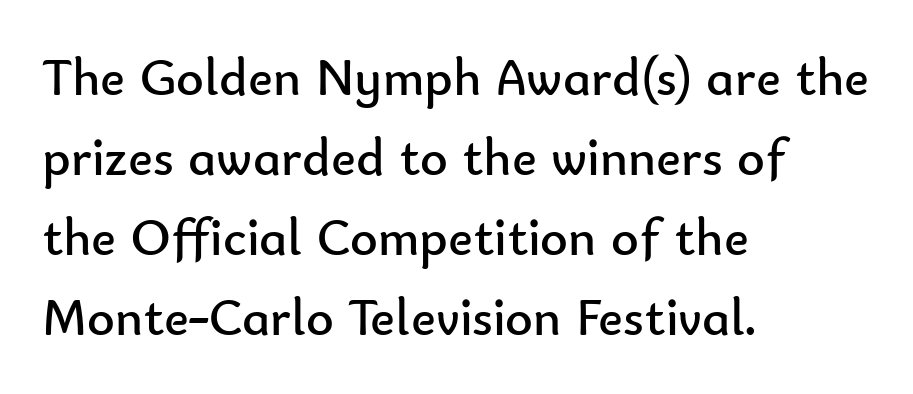
{"serif": "no", "italic": "no", "bold": "no", "weight": "regular", "width": "normal", "stroke_contrast": "low", "x_height": "small", "monospaced": "no", "underline": "no", "align": "left", "line_spacing": "normal", "line_spacing_ratio": 1.51, "letter_spacing": "normal", "letter_spacing_em": 0.0, "glyph_px": 53}
